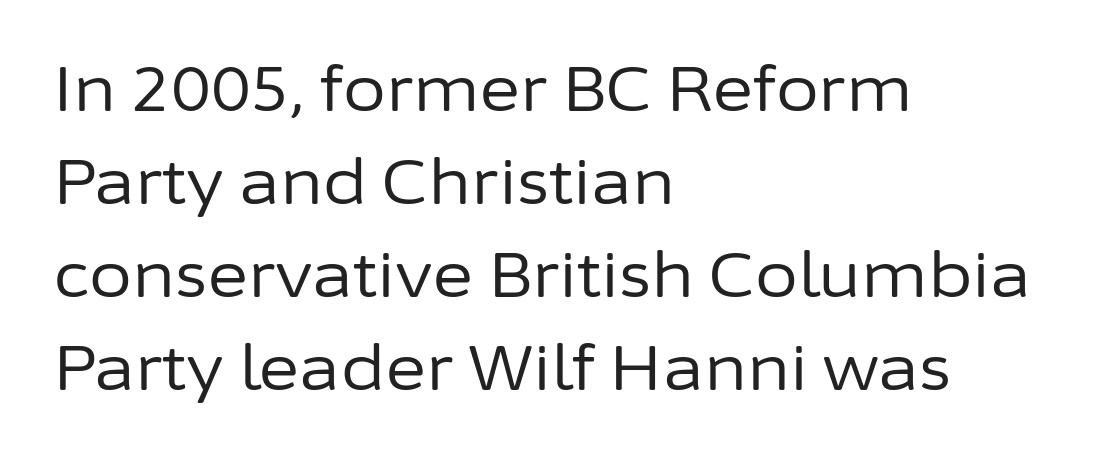
The rendering uses natural spacing where letterforms have individual widths. No feet cap the strokes, marking this as sans-serif type. No extra tracking has been applied to these lines. Line spacing here is normal. If you drew a ruler down the left edge, every line would touch it. Descenders hang freely into open space.
